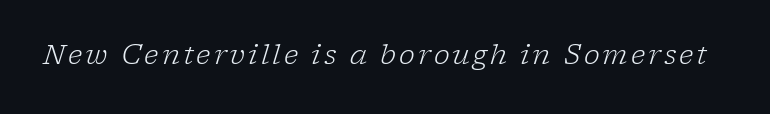
A bare baseline throughout the passage. Style check: oblique. Bold? No — there's no thickening of the strokes.
